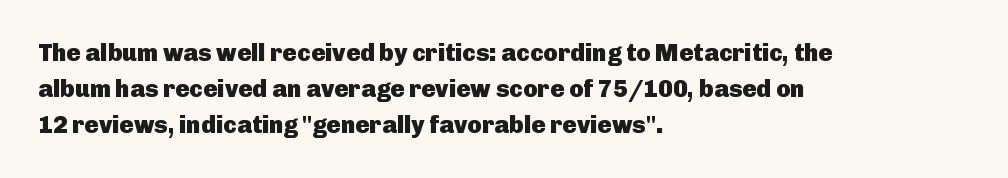
Q: Is the text bold? A: Yes.
Q: Is the text italic (slanted)? A: No, it is upright.
Q: Is the text underlined? A: No.
Q: How is the paragraph aligned? A: Left-aligned.
Q: Is the spacing between letters normal or unusually wide? A: Normal.
Q: Is the spacing between lines tight, normal or loose? A: Normal.
